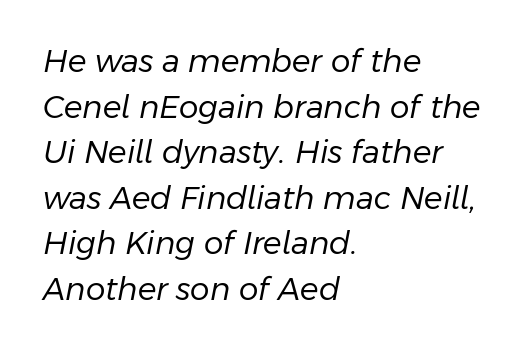
{"italic": "yes", "lean": "right", "slant_degrees": 11, "bold": "no", "weight": "regular", "width": "normal", "stroke_contrast": "low", "x_height": "medium", "monospaced": "no", "underline": "no", "align": "left", "line_spacing": "normal", "line_spacing_ratio": 1.47, "letter_spacing": "normal", "letter_spacing_em": 0.0, "glyph_px": 31}
